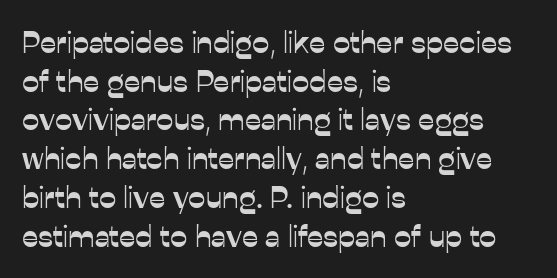
The image shows 31 px sans-serif type, upright; set left-aligned, normal line spacing (1.25x), normal letter spacing, not underlined; low stroke contrast and a medium x-height.
